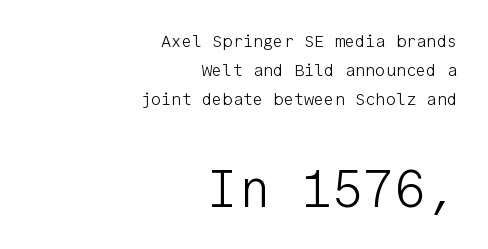
Examine the stroke ends and you'll find no serifs. Unmarked baselines from the first word to the last. The passage shown begins with its smaller block and ends with its larger one. The type is set solid horizontally, with unmodified tracking.
